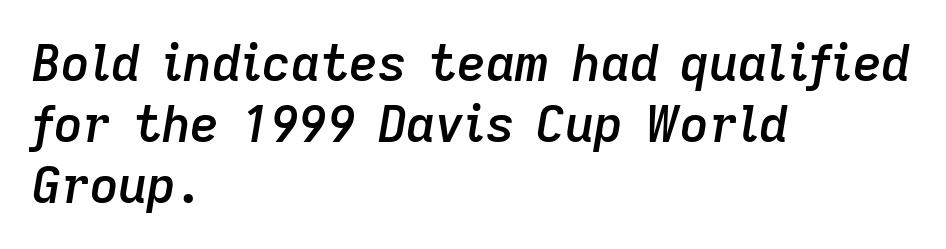
{"italic": "yes", "lean": "right", "slant_degrees": 9, "bold": "semi", "weight": "semibold", "width": "normal", "stroke_contrast": "low", "x_height": "medium", "monospaced": "no", "underline": "no", "align": "left", "line_spacing_ratio": 1.22, "letter_spacing": "normal", "letter_spacing_em": 0.0, "glyph_px": 50}
